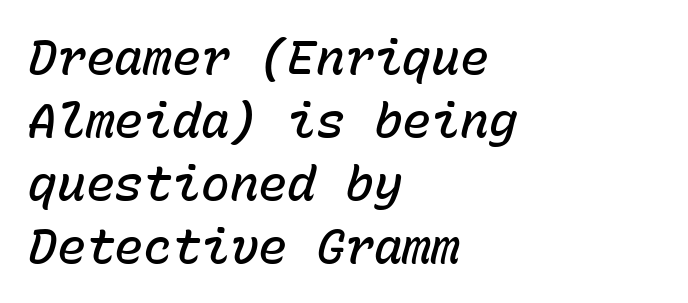
Q: Is the text bold? A: Semi-bold.
Q: Is the text italic (slanted)? A: Yes, it leans right by about 15 degrees.
Q: Is the text underlined? A: No.
Q: How is the paragraph aligned? A: Left-aligned.
Q: Is the spacing between letters normal or unusually wide? A: Normal.
Q: Is the spacing between lines tight, normal or loose? A: Normal.
Q: Width (condensed, normal, or wide)? A: Normal.
Q: Stroke contrast? A: Low.
Q: x-height? A: Medium.
Q: Monospaced? A: Yes.
